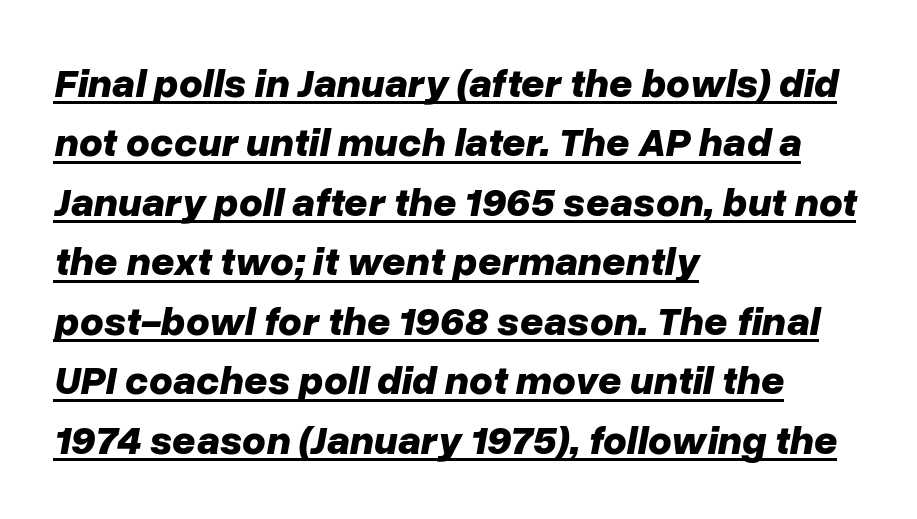
{"italic": "yes", "lean": "right", "slant_degrees": 10, "bold": "yes", "weight": "bold", "width": "normal", "stroke_contrast": "low", "x_height": "medium", "monospaced": "no", "underline": "yes", "align": "left", "line_spacing": "normal", "line_spacing_ratio": 1.45, "letter_spacing": "normal", "letter_spacing_em": 0.0, "glyph_px": 41}
